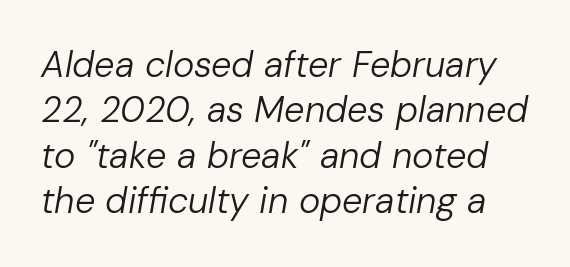
Q: Is the text bold? A: No.
Q: Is the text italic (slanted)? A: Yes, it leans right by about 10 degrees.
Q: Is the text underlined? A: No.
Q: Is the spacing between letters normal or unusually wide? A: Normal.
Q: Is the spacing between lines tight, normal or loose? A: Normal.
Q: Width (condensed, normal, or wide)? A: Normal.
Q: Stroke contrast? A: Low.
Q: x-height? A: Medium.
Q: Monospaced? A: No.
